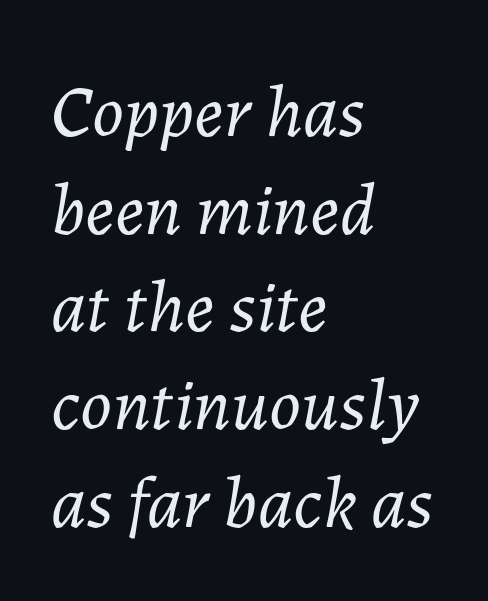
The image shows 74 px light type, italic (leaning right); set left-aligned, normal line spacing (1.32x), normal letter spacing, not underlined; low stroke contrast and a medium x-height.
